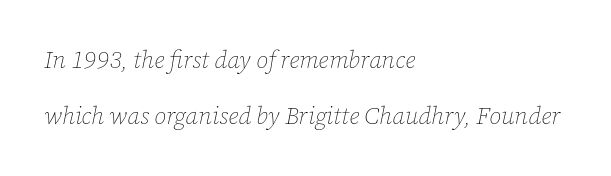
{"italic": "yes", "lean": "right", "slant_degrees": 12, "bold": "no", "underline": "no", "align": "left", "line_spacing": "loose", "line_spacing_ratio": 2.33, "letter_spacing": "normal", "letter_spacing_em": 0.0, "glyph_px": 24}
